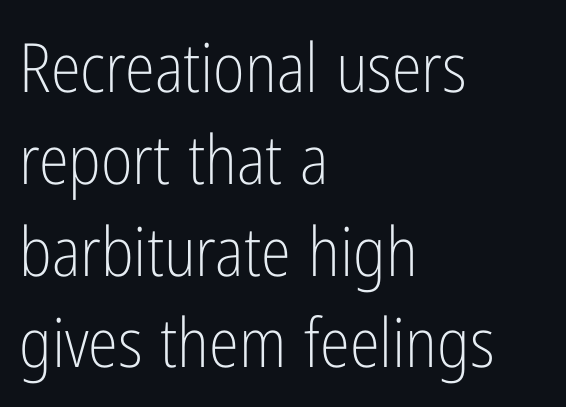
Q: Is the text bold? A: No.
Q: Is the text italic (slanted)? A: No, it is upright.
Q: Is the typeface a serif or a sans-serif typeface? A: Sans-serif.
Q: Is the text underlined? A: No.
Q: How is the paragraph aligned? A: Left-aligned.
Q: Is the spacing between letters normal or unusually wide? A: Normal.
Q: Is the spacing between lines tight, normal or loose? A: Normal.
Q: Width (condensed, normal, or wide)? A: Condensed.
Q: Stroke contrast? A: Low.
Q: x-height? A: Medium.
Q: Monospaced? A: No.
